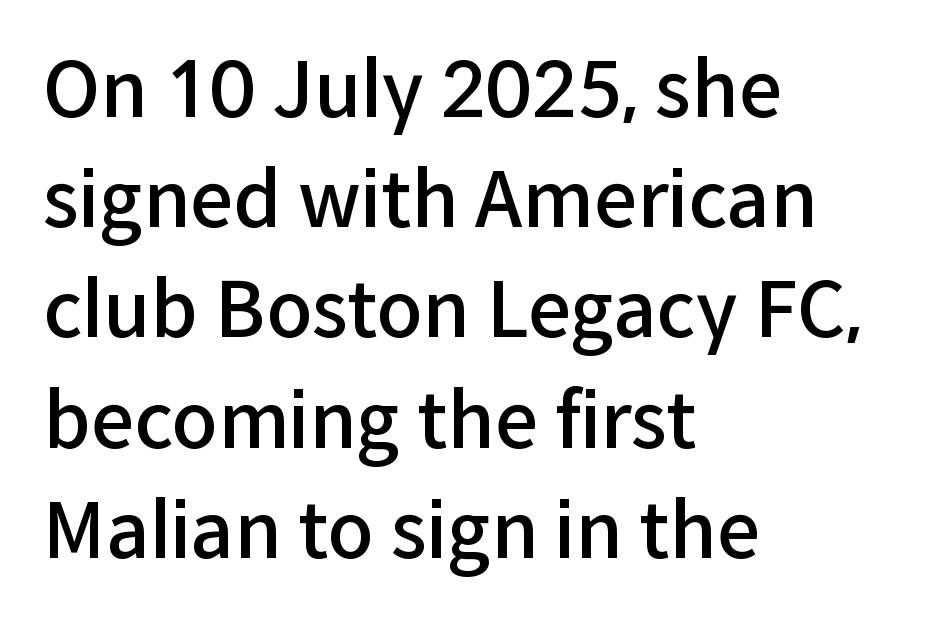
Q: Is the text bold? A: Semi-bold.
Q: Is the text italic (slanted)? A: No, it is upright.
Q: Is the typeface a serif or a sans-serif typeface? A: Sans-serif.
Q: Is the text underlined? A: No.
Q: How is the paragraph aligned? A: Left-aligned.
Q: Is the spacing between letters normal or unusually wide? A: Normal.
Q: Is the spacing between lines tight, normal or loose? A: Normal.
Q: Width (condensed, normal, or wide)? A: Normal.
Q: Stroke contrast? A: Low.
Q: x-height? A: Medium.
Q: Monospaced? A: No.
